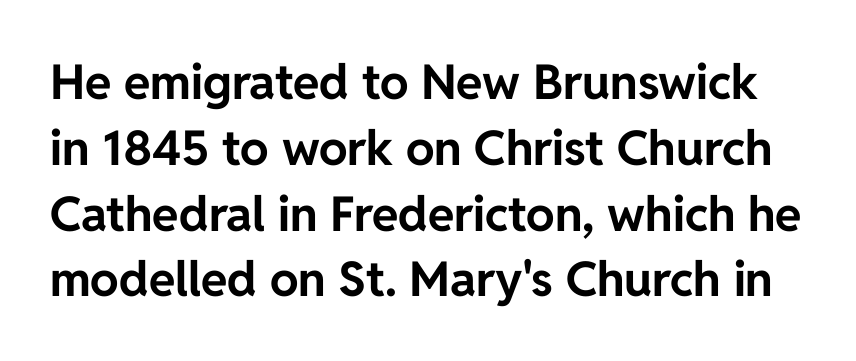
{"serif": "no", "italic": "no", "bold": "yes", "weight": "bold", "width": "normal", "stroke_contrast": "low", "x_height": "medium", "monospaced": "no", "underline": "no", "line_spacing": "normal", "line_spacing_ratio": 1.37, "letter_spacing": "normal", "letter_spacing_em": 0.0, "glyph_px": 48}
